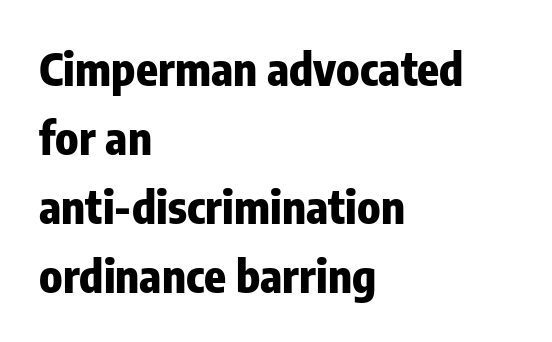
The image shows 45 px heavy, condensed sans-serif type, upright; set left-aligned, normal line spacing (1.53x), normal letter spacing, not underlined; low stroke contrast and a medium x-height.
